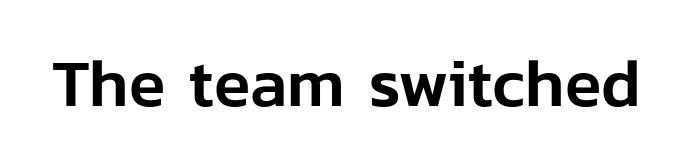
Each letter's strokes conclude bluntly, with no projecting serifs. Note the varied advance widths — an 'i' is clearly narrower than an 'm'. The rendering keeps characters at their native spacing. The space beneath each line is pristine and unruled.
